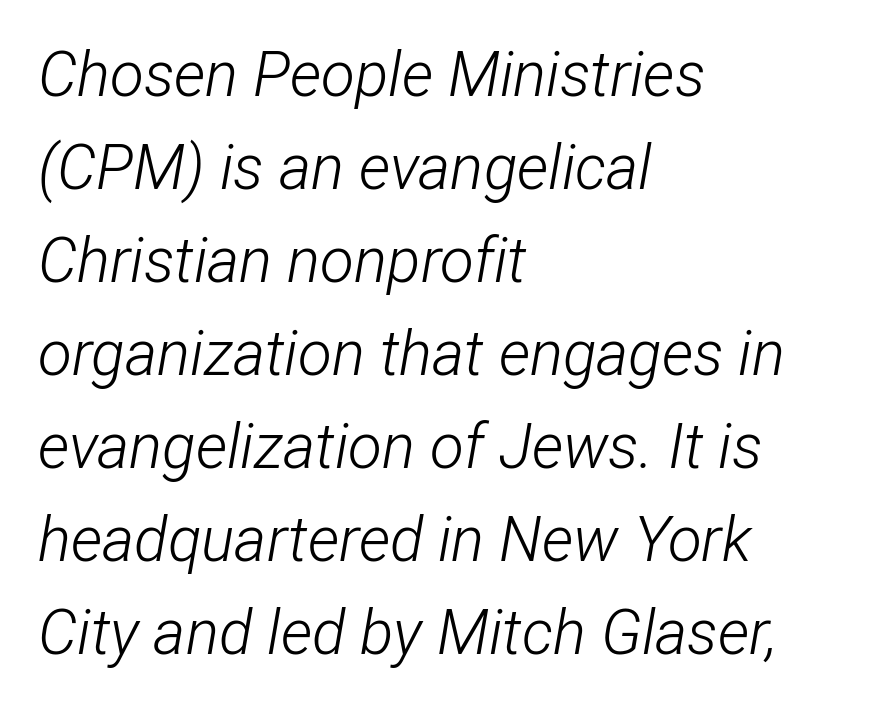
The weight would be labelled regular, book, light, or lighter still. Each new line begins a customary step beneath the previous one. These lines keep a tight, regular rhythm from letter to letter. In CSS terms this would be text-align: left.
